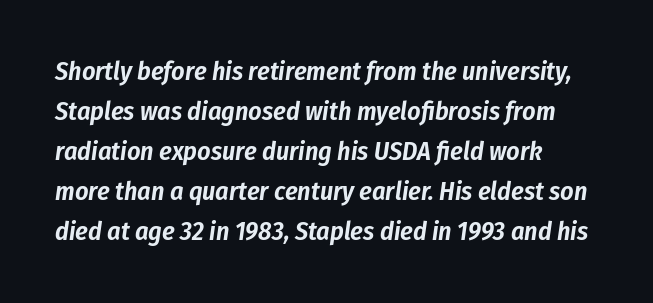
Q: Is the text italic (slanted)? A: Yes, it leans right by about 8 degrees.
Q: Is the text underlined? A: No.
Q: How is the paragraph aligned? A: Left-aligned.
Q: Is the spacing between letters normal or unusually wide? A: Normal.
Q: Is the spacing between lines tight, normal or loose? A: Normal.
